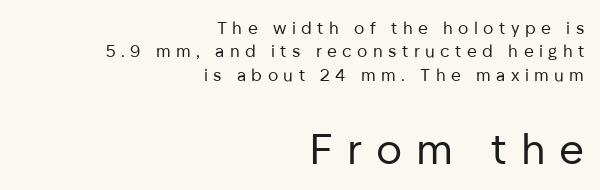
Anything drawn beneath the words? Only blank space. Bigger letters appear in the bottom chunk; the top chunk is reduced. No italicization has been applied; the sample stays upright. Note the varied advance widths — an 'i' is clearly narrower than an 'm'. Line endings align vertically; line beginnings do not. Glyph-to-glyph distance is far greater than everyday printed text.
